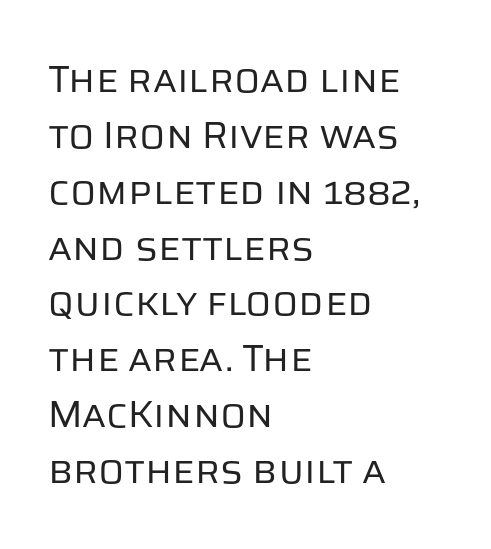
Q: Is the text bold? A: No.
Q: Is the text italic (slanted)? A: No, it is upright.
Q: Is the typeface a serif or a sans-serif typeface? A: Sans-serif.
Q: Is the text underlined? A: No.
Q: How is the paragraph aligned? A: Left-aligned.
Q: Is the spacing between letters normal or unusually wide? A: Normal.
Q: Is the spacing between lines tight, normal or loose? A: Normal.
Q: Width (condensed, normal, or wide)? A: Normal.
Q: Stroke contrast? A: Low.
Q: x-height? A: Large.
Q: Monospaced? A: No.
